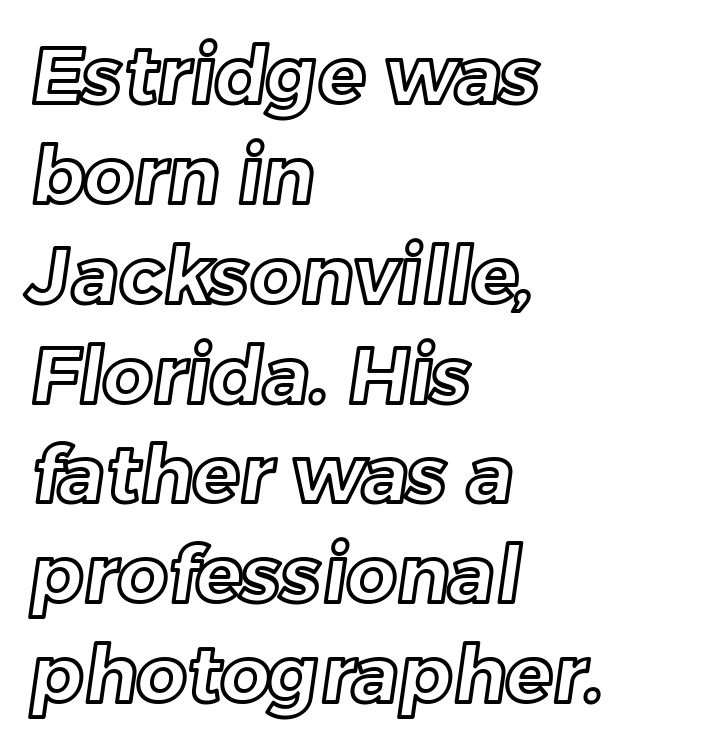
The image shows 78 px text type; set left-aligned, normal line spacing (1.28x), normal letter spacing, not underlined; a medium x-height.
